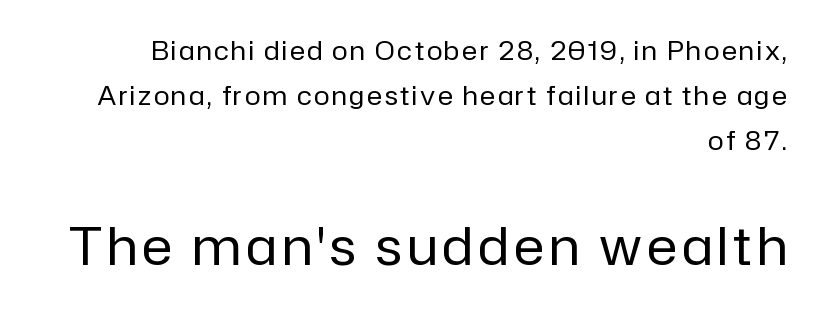
{"serif": "no", "italic": "no", "bold": "no", "weight": "regular", "width": "normal", "stroke_contrast": "low", "x_height": "medium", "monospaced": "no", "underline": "no", "align": "right", "line_spacing_ratio": 1.73, "larger_block": "second", "size_ratio": 2.0, "glyph_px": 52}
